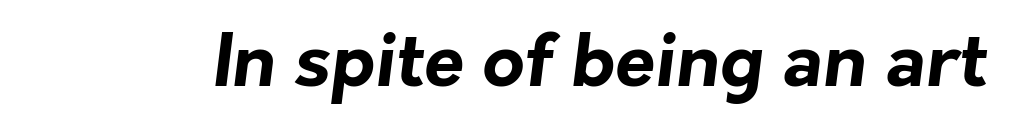
Q: Is the text bold? A: Yes.
Q: Is the typeface a serif or a sans-serif typeface? A: Sans-serif.
Q: Is the text underlined? A: No.
Q: Is the spacing between letters normal or unusually wide? A: Normal.
Q: Width (condensed, normal, or wide)? A: Normal.
Q: Stroke contrast? A: Low.
Q: x-height? A: Medium.
Q: Monospaced? A: No.
